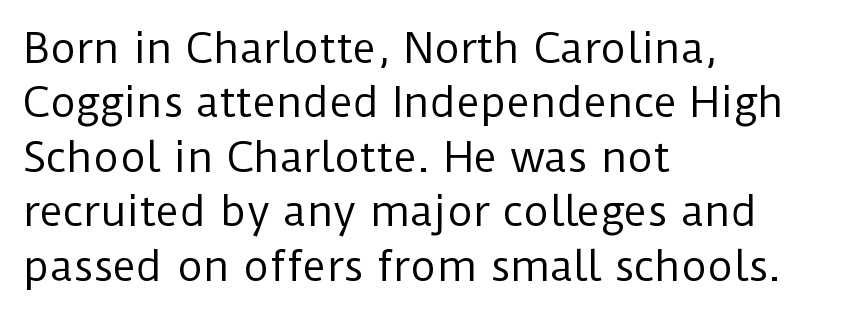
{"serif": "no", "italic": "no", "bold": "no", "weight": "regular", "width": "normal", "stroke_contrast": "low", "x_height": "medium", "monospaced": "no", "underline": "no", "align": "left", "line_spacing": "normal", "line_spacing_ratio": 1.36, "letter_spacing": "normal", "letter_spacing_em": 0.0, "glyph_px": 40}
